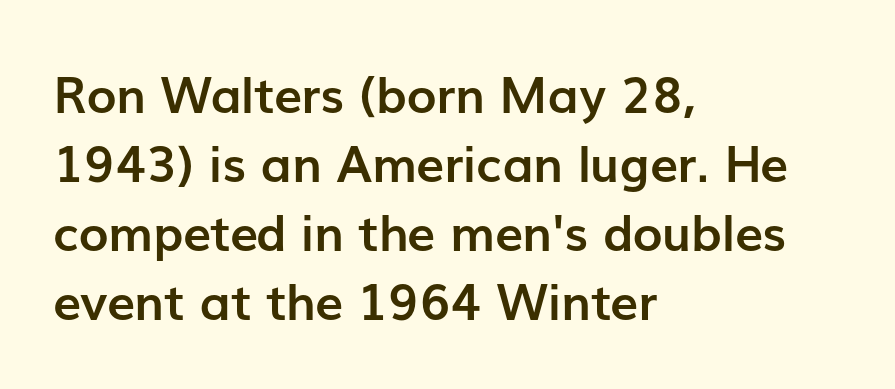
{"serif": "no", "italic": "no", "bold": "yes", "weight": "semibold", "width": "normal", "stroke_contrast": "low", "x_height": "medium", "monospaced": "no", "underline": "no", "align": "left", "line_spacing": "normal", "line_spacing_ratio": 1.38, "letter_spacing": "normal", "letter_spacing_em": 0.0, "glyph_px": 50}
